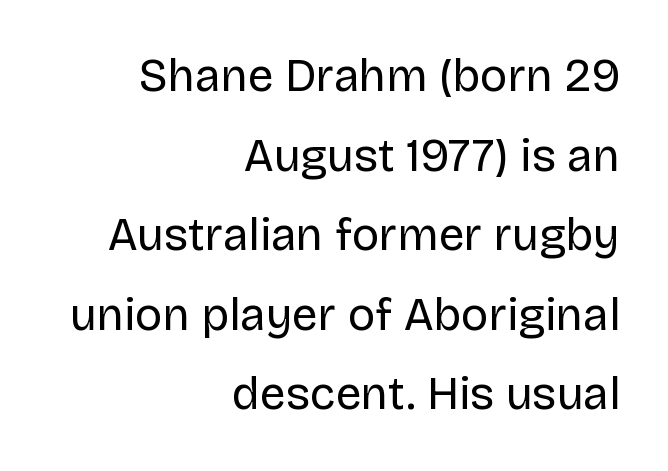
{"serif": "no", "italic": "no", "bold": "no", "weight": "regular", "width": "normal", "stroke_contrast": "low", "x_height": "large", "monospaced": "no", "underline": "no", "align": "right", "line_spacing_ratio": 1.73, "letter_spacing": "normal", "letter_spacing_em": 0.0, "glyph_px": 46}
